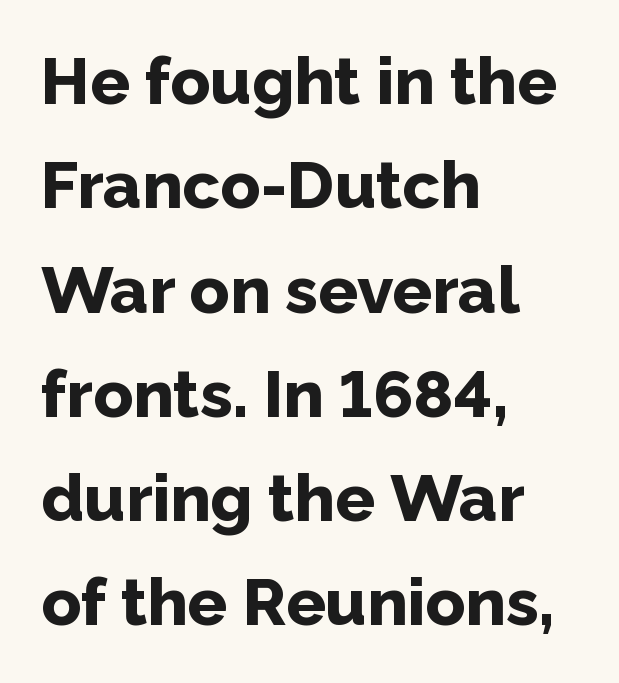
Q: Is the text bold? A: Yes.
Q: Is the text italic (slanted)? A: No, it is upright.
Q: Is the typeface a serif or a sans-serif typeface? A: Sans-serif.
Q: Is the text underlined? A: No.
Q: How is the paragraph aligned? A: Left-aligned.
Q: Is the spacing between letters normal or unusually wide? A: Normal.
Q: Is the spacing between lines tight, normal or loose? A: Normal.
Q: Width (condensed, normal, or wide)? A: Normal.
Q: Stroke contrast? A: Low.
Q: x-height? A: Medium.
Q: Monospaced? A: No.
